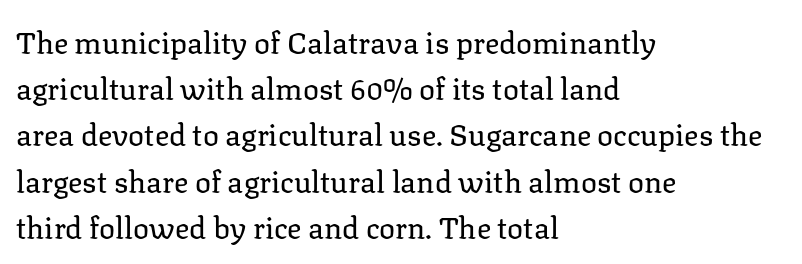
{"serif": "yes", "italic": "no", "bold": "no", "weight": "regular", "width": "normal", "stroke_contrast": "low", "x_height": "medium", "monospaced": "no", "underline": "no", "align": "left", "line_spacing": "normal", "line_spacing_ratio": 1.54, "letter_spacing": "normal", "letter_spacing_em": 0.0, "glyph_px": 30}
